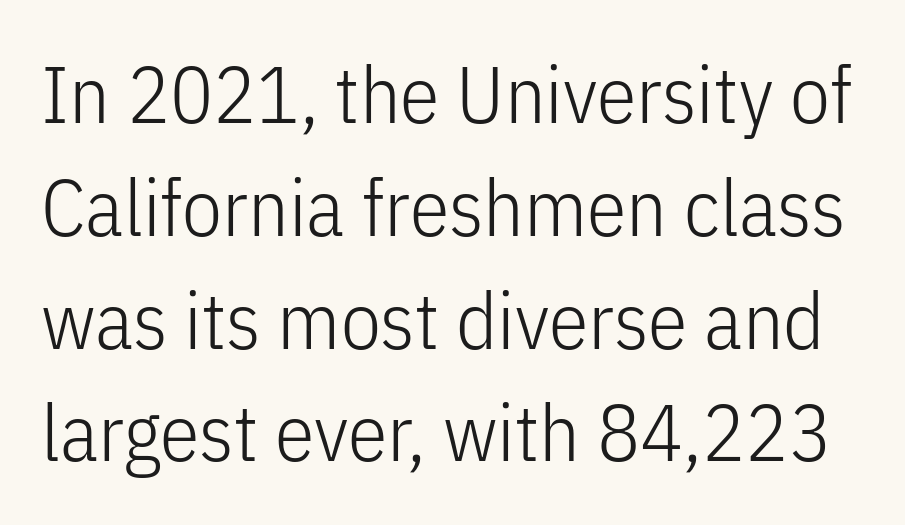
Q: Is the text bold? A: No.
Q: Is the text italic (slanted)? A: No, it is upright.
Q: Is the typeface a serif or a sans-serif typeface? A: Sans-serif.
Q: Is the text underlined? A: No.
Q: Is the spacing between letters normal or unusually wide? A: Normal.
Q: Is the spacing between lines tight, normal or loose? A: Normal.
Q: Width (condensed, normal, or wide)? A: Condensed.
Q: Stroke contrast? A: Low.
Q: x-height? A: Medium.
Q: Monospaced? A: No.
